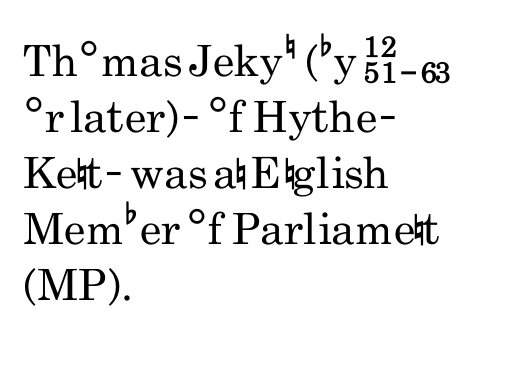
The image shows 43 px regular-weight, condensed sans-serif type, upright; set left-aligned, normal line spacing (1.3x), normal letter spacing, not underlined; low stroke contrast and a small x-height.
